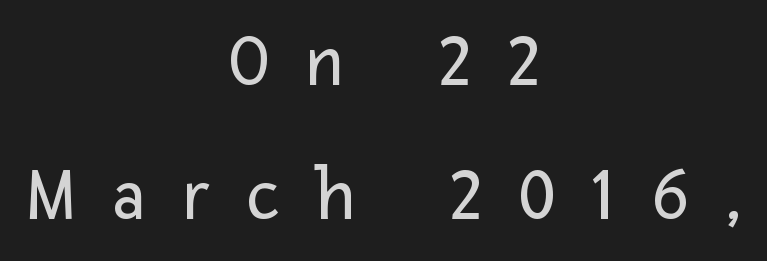
{"serif": "no", "italic": "no", "bold": "no", "weight": "regular", "width": "normal", "stroke_contrast": "low", "x_height": "medium", "monospaced": "no", "underline": "no", "align": "center", "line_spacing_ratio": 1.79, "letter_spacing": "wide", "letter_spacing_em": 0.5, "glyph_px": 75}
